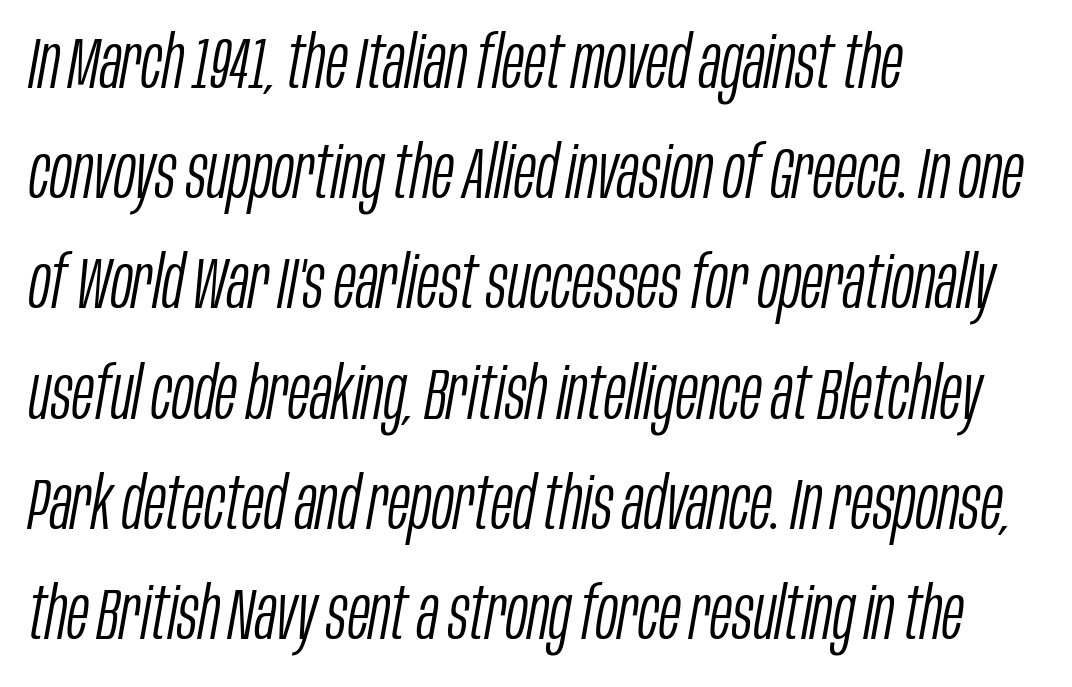
Q: Is the text bold? A: No.
Q: Is the text italic (slanted)? A: Yes, it leans right by about 10 degrees.
Q: Is the text underlined? A: No.
Q: How is the paragraph aligned? A: Left-aligned.
Q: Is the spacing between letters normal or unusually wide? A: Normal.
Q: Is the spacing between lines tight, normal or loose? A: Normal.
Q: Width (condensed, normal, or wide)? A: Condensed.
Q: Stroke contrast? A: Low.
Q: x-height? A: Large.
Q: Monospaced? A: No.
